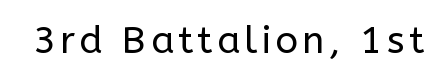
Q: Is the text bold? A: No.
Q: Is the text italic (slanted)? A: No, it is upright.
Q: Is the typeface a serif or a sans-serif typeface? A: Sans-serif.
Q: Is the text underlined? A: No.
Q: Width (condensed, normal, or wide)? A: Normal.
Q: Stroke contrast? A: Low.
Q: x-height? A: Medium.
Q: Monospaced? A: No.
